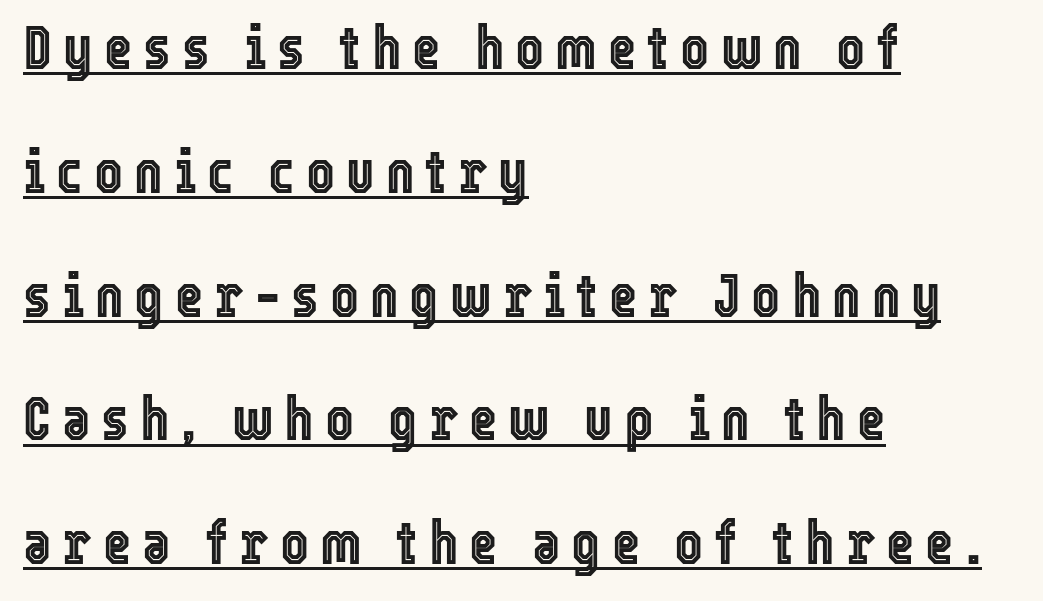
The image shows 61 px condensed type, upright; set left-aligned, loose line spacing (2.03x), underlined; a medium x-height.
